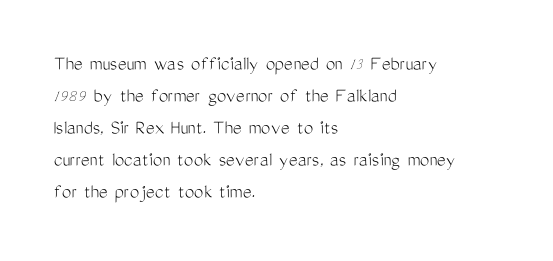
Vertical strokes here are truly vertical. The paragraph has a hard left edge and a soft right edge. The rendering uses a moderate line-height, typical for paragraphs. The cut favours lightness, reaching ordinary text weight at its darkest.
